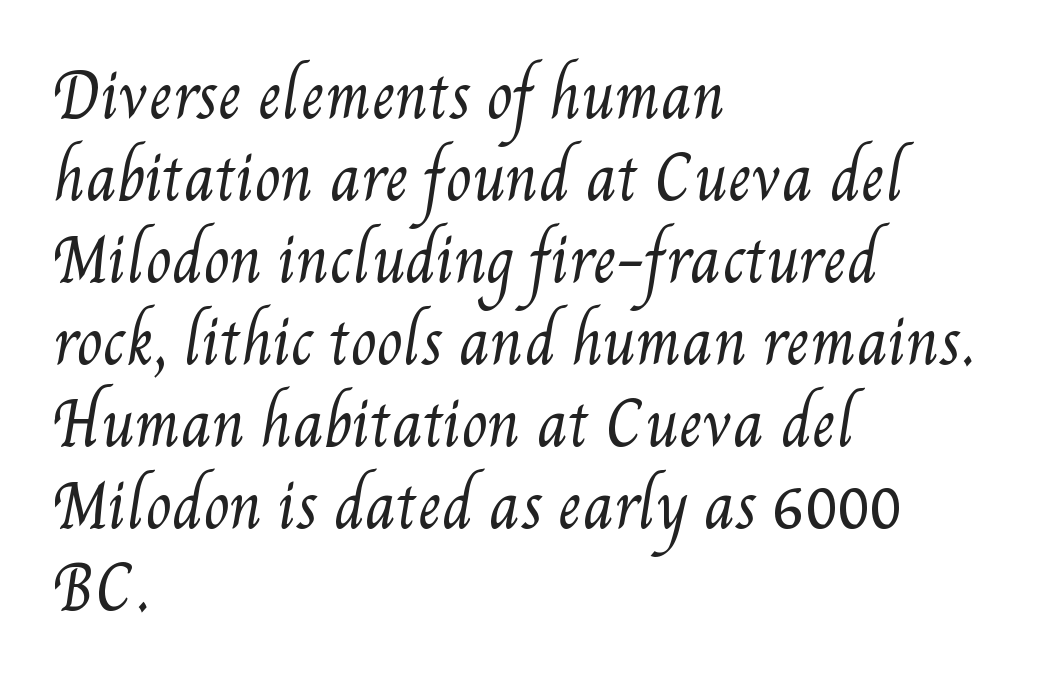
These lines sit exactly where default settings would place them. All the whitespace from short lines collects on the right. Tracking value appears to be zero — textbook default spacing. The weight would be labelled regular, book, light, or lighter still.
